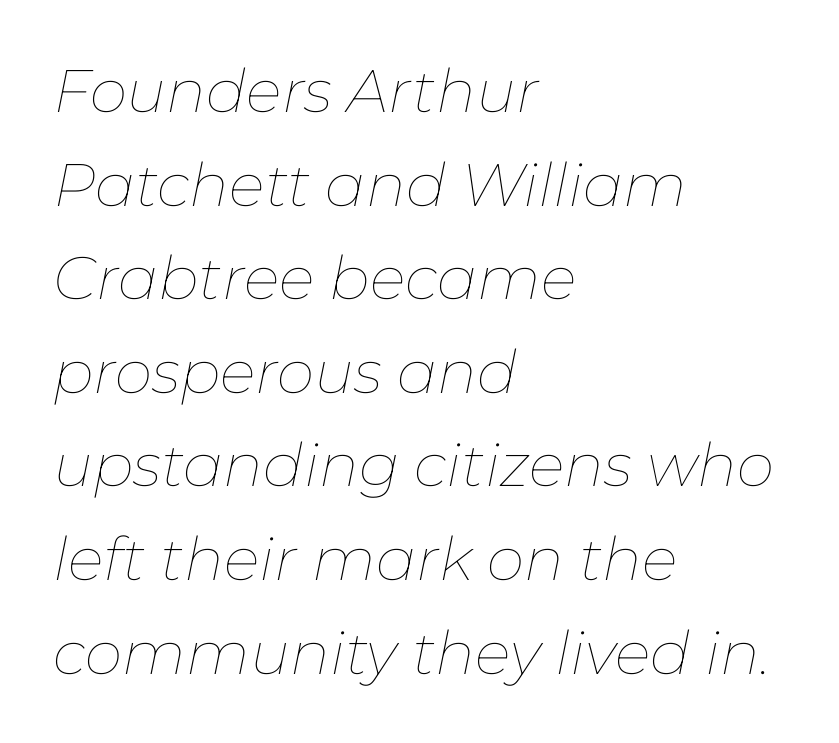
{"italic": "yes", "lean": "right", "slant_degrees": 11, "bold": "no", "weight": "thin", "width": "normal", "stroke_contrast": "low", "x_height": "medium", "monospaced": "no", "underline": "no", "align": "left", "line_spacing": "normal", "line_spacing_ratio": 1.56, "letter_spacing": "normal", "letter_spacing_em": 0.0, "glyph_px": 60}
